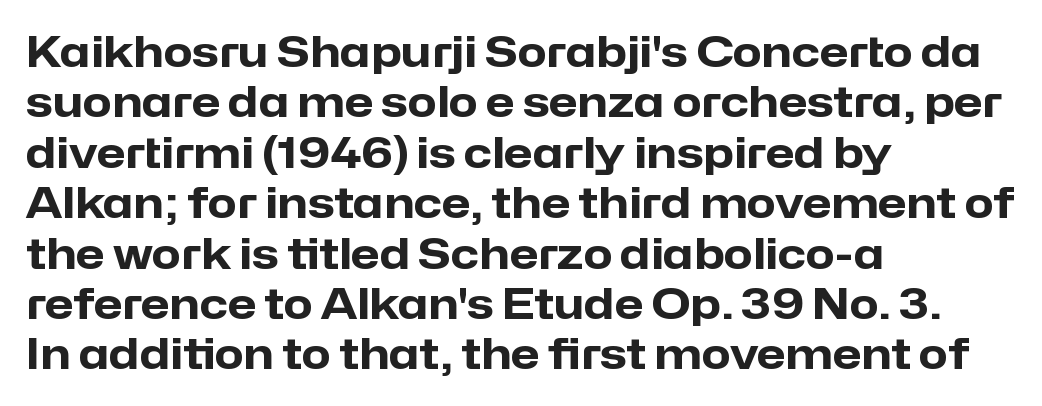
Q: Is the text bold? A: Yes.
Q: Is the text italic (slanted)? A: No, it is upright.
Q: Is the typeface a serif or a sans-serif typeface? A: Sans-serif.
Q: Is the text underlined? A: No.
Q: How is the paragraph aligned? A: Left-aligned.
Q: Is the spacing between letters normal or unusually wide? A: Normal.
Q: Width (condensed, normal, or wide)? A: Normal.
Q: Stroke contrast? A: Low.
Q: x-height? A: Medium.
Q: Monospaced? A: No.
